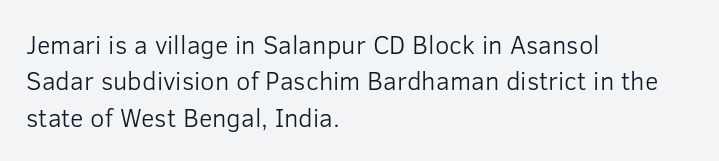
{"italic": "no", "bold": "no", "underline": "no", "align": "left", "line_spacing": "normal", "line_spacing_ratio": 1.4, "letter_spacing": "normal", "letter_spacing_em": 0.0, "glyph_px": 26}
